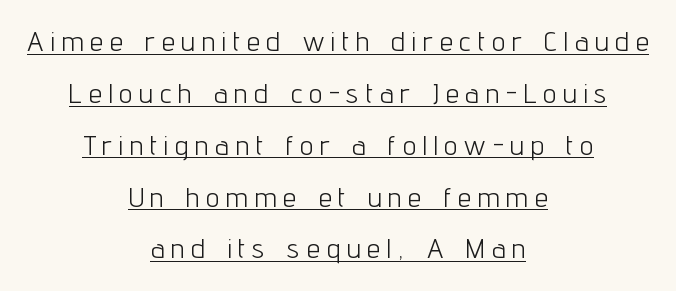
The image shows 27 px text type, upright; set centered, loose line spacing (1.92x), unusually wide letter spacing (+0.26 em), underlined.
